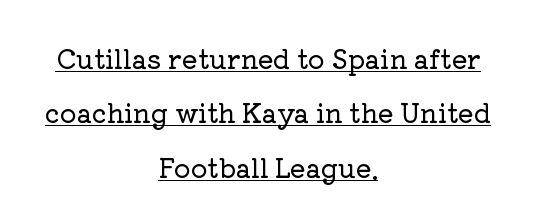
Q: Is the text italic (slanted)? A: No, it is upright.
Q: Is the text underlined? A: Yes.
Q: How is the paragraph aligned? A: Centered.
Q: Is the spacing between letters normal or unusually wide? A: Normal.
Q: Is the spacing between lines tight, normal or loose? A: Loose.
